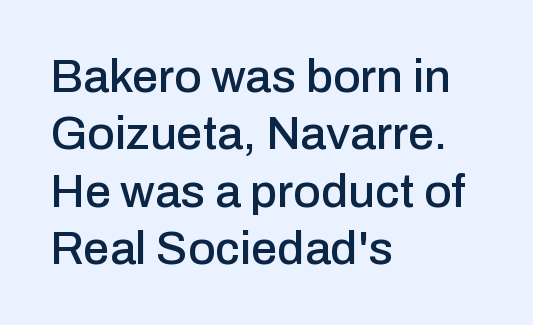
Q: Is the text italic (slanted)? A: No, it is upright.
Q: Is the typeface a serif or a sans-serif typeface? A: Sans-serif.
Q: Is the text underlined? A: No.
Q: How is the paragraph aligned? A: Left-aligned.
Q: Is the spacing between letters normal or unusually wide? A: Normal.
Q: Width (condensed, normal, or wide)? A: Normal.
Q: Stroke contrast? A: Low.
Q: x-height? A: Medium.
Q: Monospaced? A: No.
